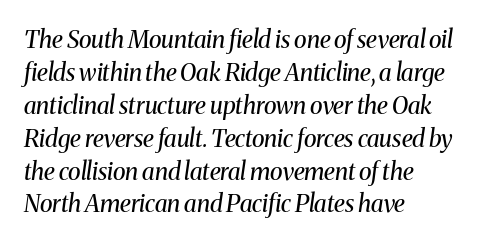
The image shows 24 px text type, italic (leaning right); set left-aligned, normal line spacing (1.37x), normal letter spacing, not underlined.
